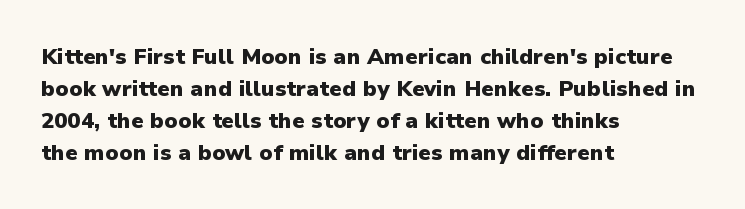
The image shows 22 px bold type, upright; set left-aligned, normal line spacing (1.45x), normal letter spacing, not underlined.
